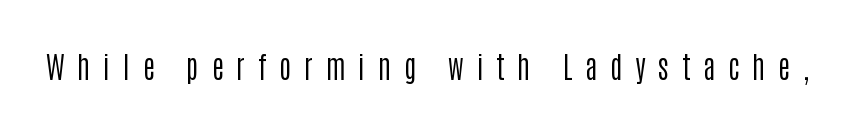
Q: Is the text bold? A: No.
Q: Is the text italic (slanted)? A: No, it is upright.
Q: Is the typeface a serif or a sans-serif typeface? A: Sans-serif.
Q: Is the text underlined? A: No.
Q: Is the spacing between letters normal or unusually wide? A: Unusually wide.
Q: Width (condensed, normal, or wide)? A: Condensed.
Q: Stroke contrast? A: Low.
Q: x-height? A: Large.
Q: Monospaced? A: No.
